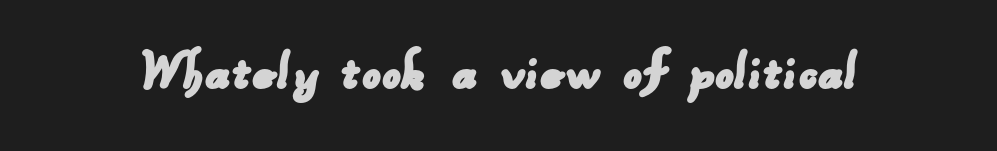
Q: Is the typeface a serif or a sans-serif typeface? A: Sans-serif.
Q: Is the text underlined? A: No.
Q: Is the spacing between letters normal or unusually wide? A: Normal.
Q: Width (condensed, normal, or wide)? A: Normal.
Q: Stroke contrast? A: Low.
Q: x-height? A: Small.
Q: Monospaced? A: No.
